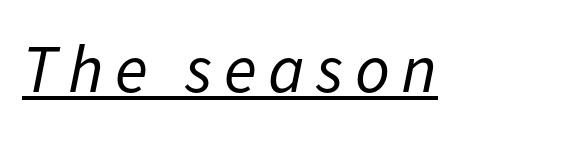
The image shows 68 px regular-weight type, italic (leaning right); set underlined; low stroke contrast and a medium x-height.
